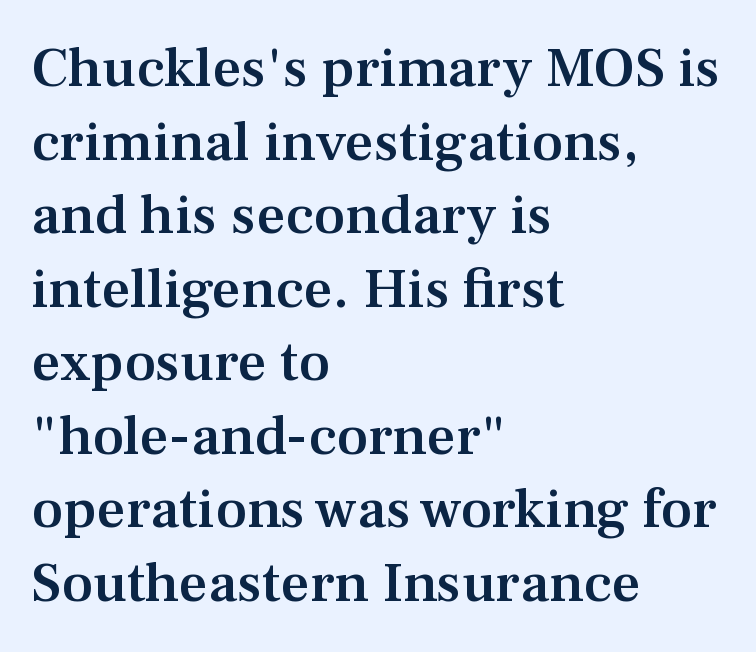
{"serif": "yes", "italic": "no", "bold": "semi", "weight": "semibold", "width": "normal", "stroke_contrast": "medium", "x_height": "medium", "monospaced": "no", "underline": "no", "align": "left", "line_spacing": "normal", "line_spacing_ratio": 1.29, "letter_spacing": "normal", "letter_spacing_em": 0.0, "glyph_px": 57}
